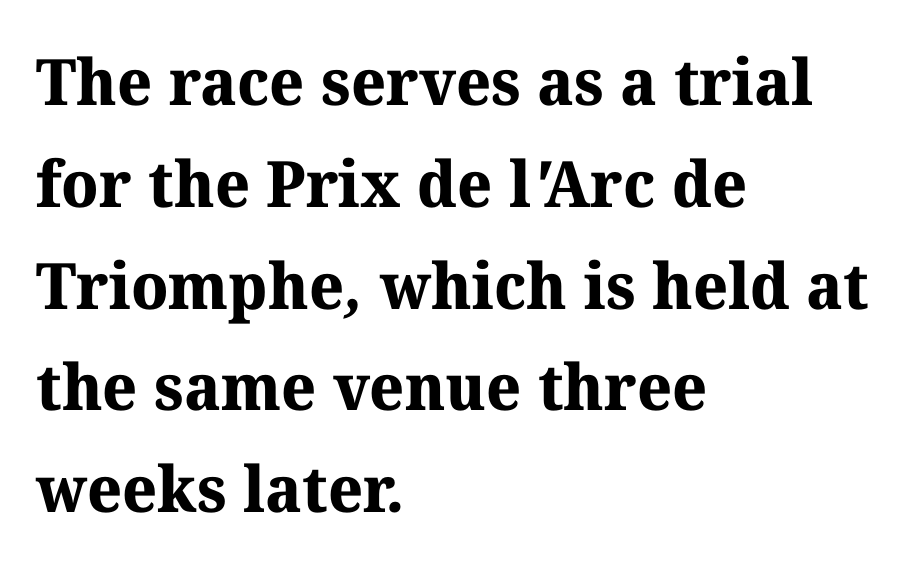
Q: Is the text bold? A: Yes.
Q: Is the typeface a serif or a sans-serif typeface? A: Serif.
Q: Is the text underlined? A: No.
Q: How is the paragraph aligned? A: Left-aligned.
Q: Is the spacing between letters normal or unusually wide? A: Normal.
Q: Is the spacing between lines tight, normal or loose? A: Normal.
Q: Width (condensed, normal, or wide)? A: Normal.
Q: Stroke contrast? A: Medium.
Q: x-height? A: Medium.
Q: Monospaced? A: No.
